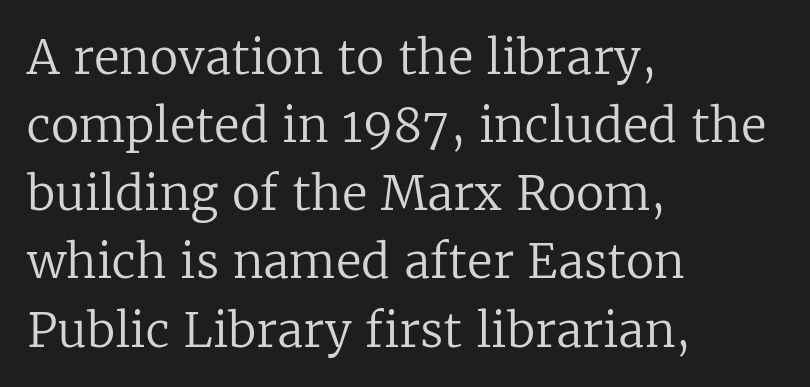
Posture: straight, roman, zero tilt. Varying glyph widths throughout — classic text-font behaviour. This is not heavy type; no bold has been used. Leading: standard. The type family on display is of the serif kind. Typeset ragged right — the left edge is the straight one.
